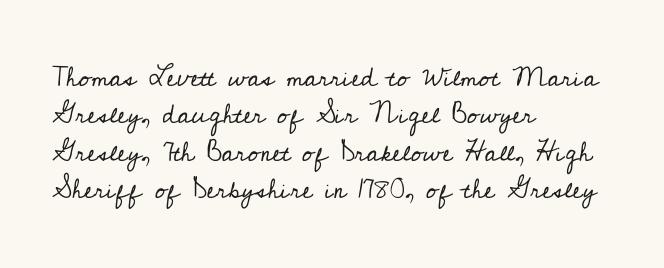
Q: Is the text bold? A: No.
Q: Is the text italic (slanted)? A: Yes.
Q: Is the text underlined? A: No.
Q: How is the paragraph aligned? A: Left-aligned.
Q: Is the spacing between letters normal or unusually wide? A: Normal.
Q: Is the spacing between lines tight, normal or loose? A: Normal.
